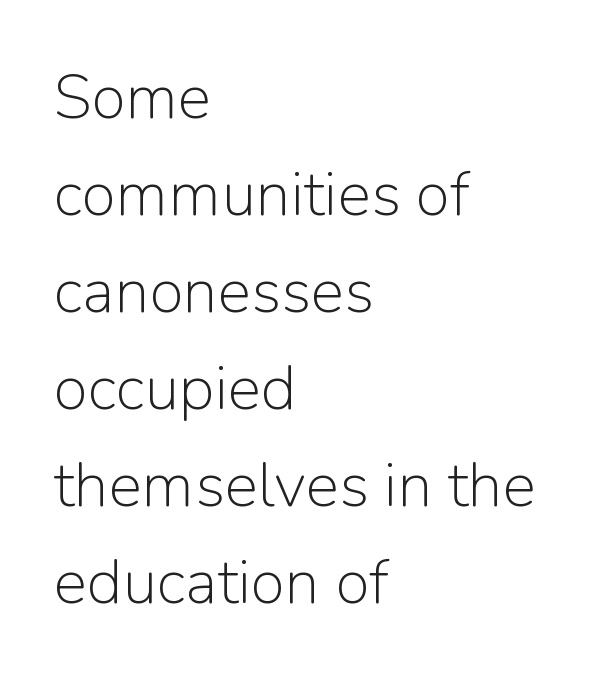
Compared with typical body copy, the letter spacing here is the same. Italic? Not at all — the glyphs are vertical. Rule under the text: the space is simply empty. These glyphs show unthickened strokes, regular width or finer. The face used here is a sans, in the tradition of grotesques and geometrics.
